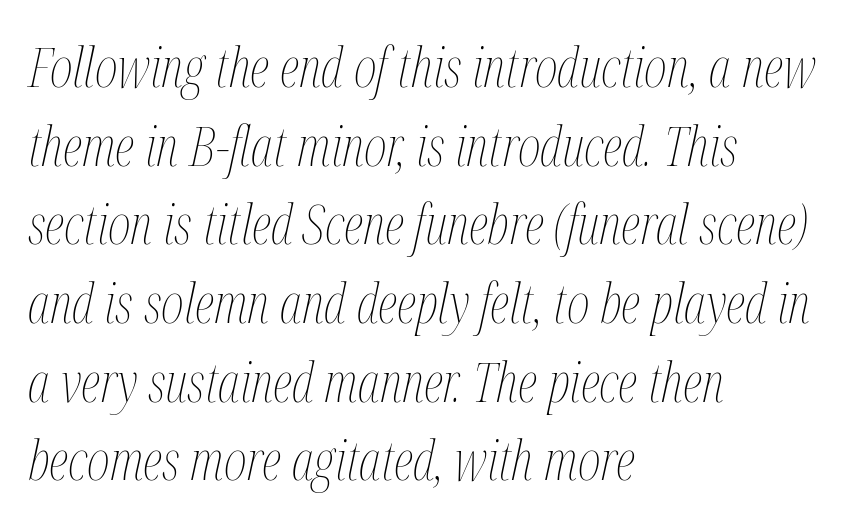
Q: Is the text bold? A: No.
Q: Is the text italic (slanted)? A: Yes, it leans right by about 12 degrees.
Q: Is the text underlined? A: No.
Q: How is the paragraph aligned? A: Left-aligned.
Q: Is the spacing between letters normal or unusually wide? A: Normal.
Q: Is the spacing between lines tight, normal or loose? A: Normal.
Q: Width (condensed, normal, or wide)? A: Condensed.
Q: Stroke contrast? A: Medium.
Q: x-height? A: Medium.
Q: Monospaced? A: No.
